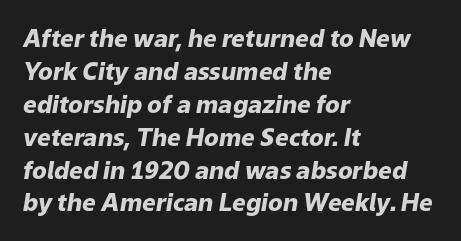
{"italic": "yes", "lean": "right", "slant_degrees": 9, "bold": "yes", "underline": "no", "align": "left", "line_spacing": "normal", "line_spacing_ratio": 1.37, "letter_spacing": "normal", "letter_spacing_em": 0.0, "glyph_px": 24}
